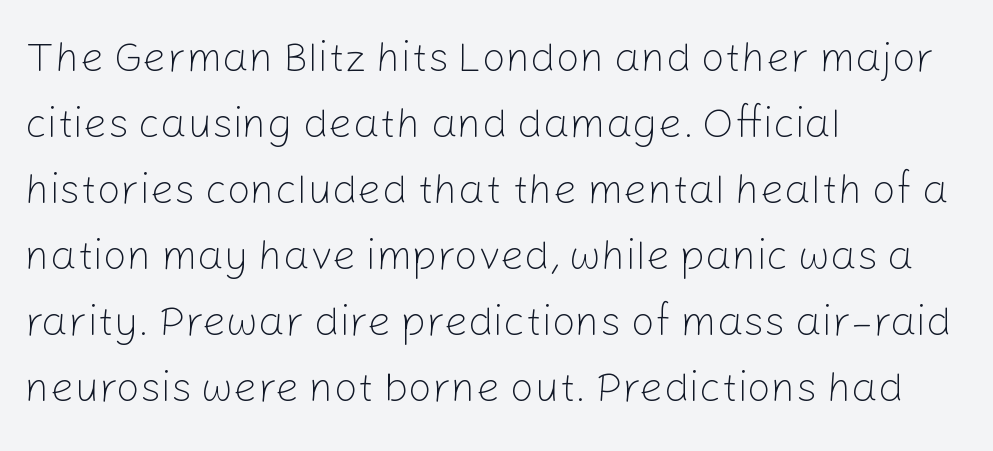
{"serif": "no", "italic": "no", "bold": "no", "weight": "light", "width": "normal", "stroke_contrast": "low", "x_height": "medium", "monospaced": "no", "underline": "no", "align": "left", "line_spacing": "normal", "line_spacing_ratio": 1.57, "letter_spacing": "normal", "letter_spacing_em": 0.0, "glyph_px": 42}
